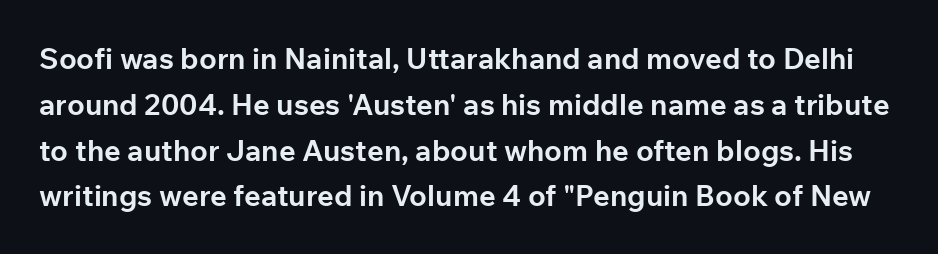
{"serif": "no", "italic": "no", "bold": "yes", "weight": "bold", "width": "normal", "stroke_contrast": "low", "x_height": "medium", "monospaced": "no", "underline": "no", "line_spacing": "normal", "line_spacing_ratio": 1.58, "letter_spacing": "normal", "letter_spacing_em": 0.0, "glyph_px": 29}
